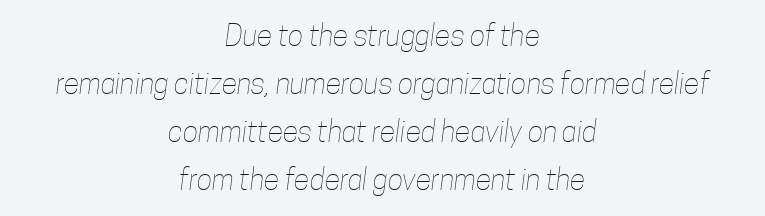
Q: Is the text bold? A: No.
Q: Is the text underlined? A: No.
Q: How is the paragraph aligned? A: Centered.
Q: Is the spacing between letters normal or unusually wide? A: Normal.
Q: Is the spacing between lines tight, normal or loose? A: Normal.
Q: Width (condensed, normal, or wide)? A: Condensed.
Q: Stroke contrast? A: Low.
Q: x-height? A: Medium.
Q: Monospaced? A: No.
